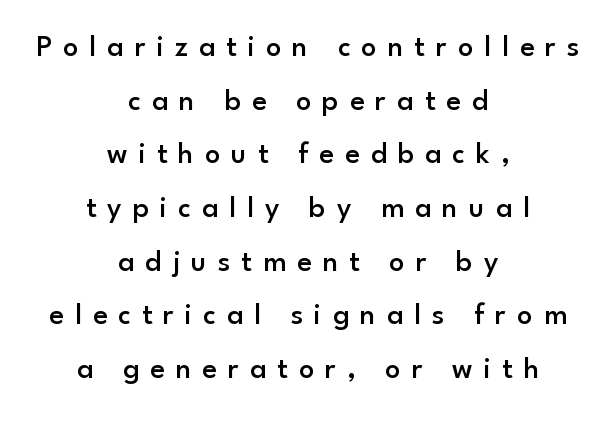
Nobody drew a line under any word here. Classification — sans serif. Every letter is mildly thick-stroked: semibold rather than bold. Think of a printed novel: that variable character pitch is what you see here. Visually the block forms a symmetrical silhouette, jagged on both flanks. What stands out about the letter spacing? Its width — letters are far apart.
